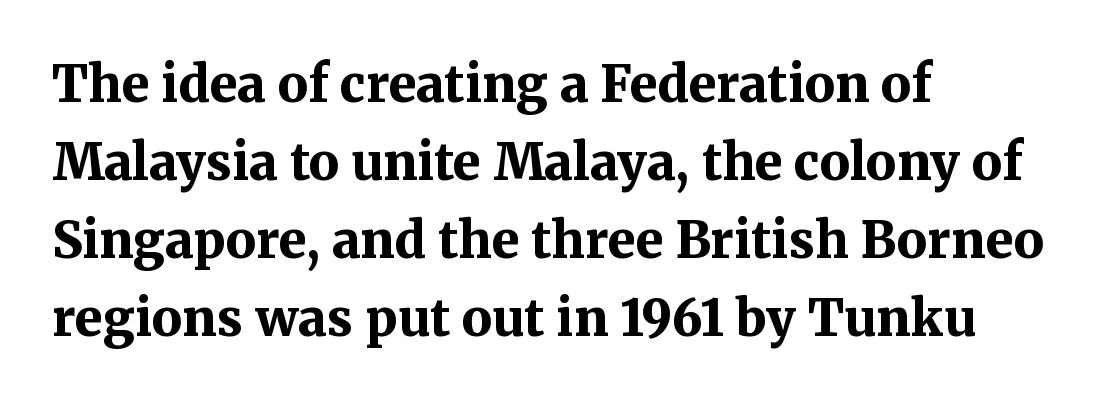
The space between consecutive lines is moderate. Check the space under the baseline: it is left empty. Classification — serif. In terms of letterspacing, this is plain default setting.
